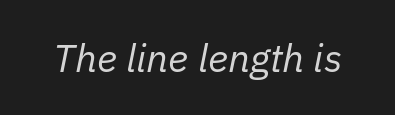
{"italic": "yes", "lean": "right", "slant_degrees": 11, "bold": "no", "weight": "regular", "width": "normal", "stroke_contrast": "low", "x_height": "medium", "monospaced": "no", "underline": "no", "letter_spacing": "normal", "letter_spacing_em": 0.0, "glyph_px": 39}
